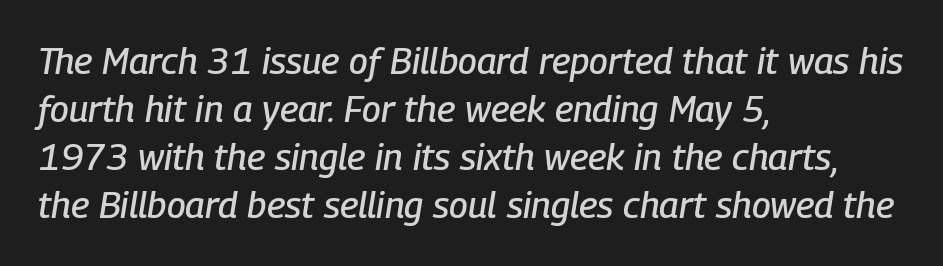
Q: Is the text italic (slanted)? A: Yes, it leans right by about 9 degrees.
Q: Is the text underlined? A: No.
Q: How is the paragraph aligned? A: Left-aligned.
Q: Is the spacing between letters normal or unusually wide? A: Normal.
Q: Is the spacing between lines tight, normal or loose? A: Normal.
Q: Width (condensed, normal, or wide)? A: Condensed.
Q: Stroke contrast? A: Low.
Q: x-height? A: Medium.
Q: Monospaced? A: No.
